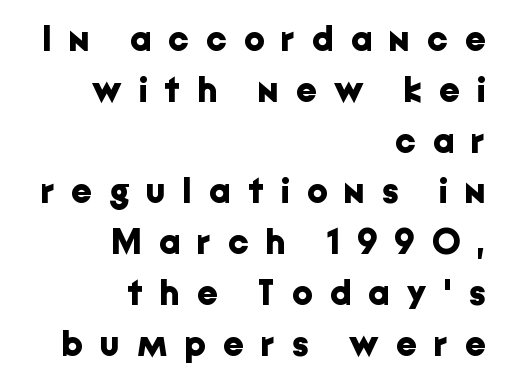
The image shows 36 px bold sans-serif type, upright; set right-aligned, normal line spacing (1.41x), unusually wide letter spacing (+0.48 em), not underlined; low stroke contrast and a medium x-height.
